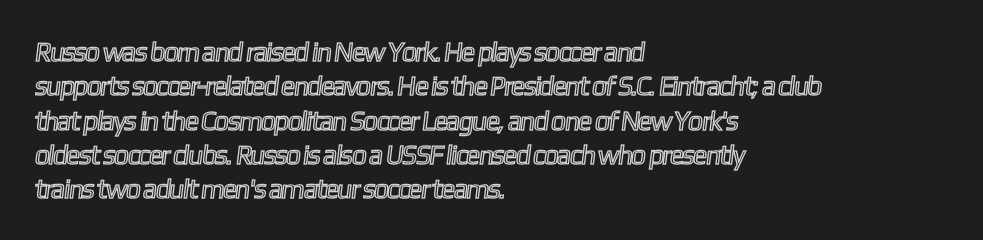
{"underline": "no", "align": "left", "line_spacing": "normal", "line_spacing_ratio": 1.27, "letter_spacing": "normal", "letter_spacing_em": 0.0, "glyph_px": 27}
